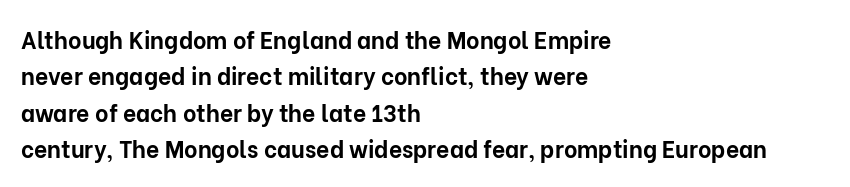
The text block is weighted toward the left margin, trailing off unevenly rightward. These lines carry a lot of weight — the face is fully bold. The letters stand upright; this is a roman face. Each row of text sits above clean, open space. This rendering leaves character spacing at its baseline value.
